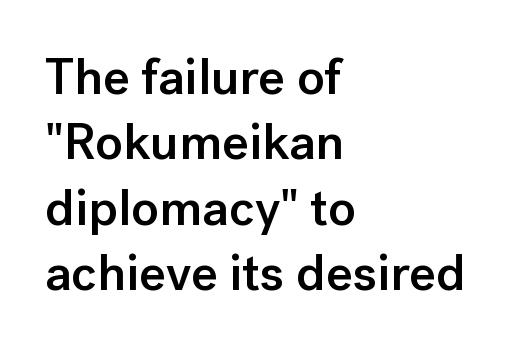
The type is set solid horizontally, with unmodified tracking. The space beneath each line is pristine and unruled. Every stem runs plumb, perpendicular to the baseline. Type style note: lacks serifs. Evenly set lines give the paragraph a standard silhouette. The sample has been set in demibold, a notch under bold.
